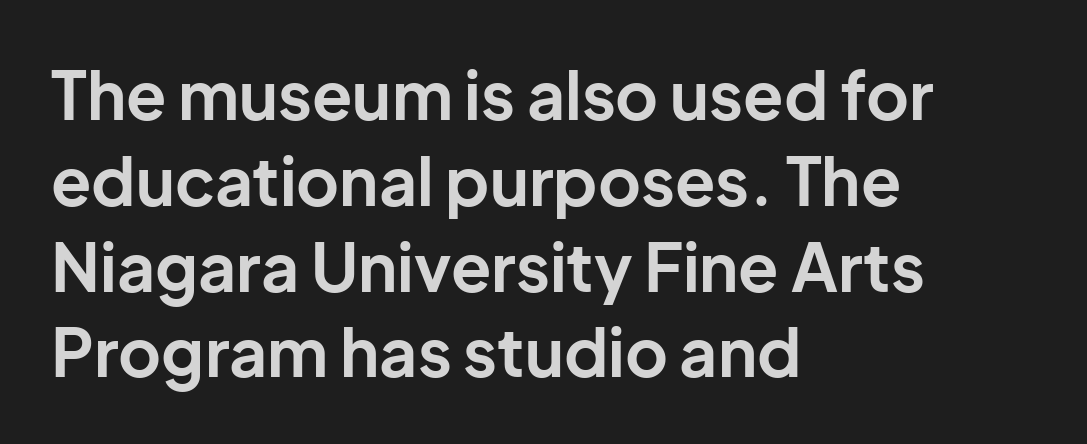
The image shows 66 px bold sans-serif type, upright; set left-aligned, normal line spacing (1.3x), normal letter spacing, not underlined; low stroke contrast and a medium x-height.
